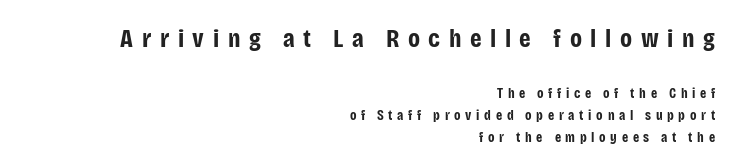
Q: Is the text bold? A: Yes.
Q: Is the text italic (slanted)? A: No, it is upright.
Q: Is the text underlined? A: No.
Q: How is the paragraph aligned? A: Right-aligned.
Q: Is the spacing between letters normal or unusually wide? A: Unusually wide.
Q: Is the spacing between lines tight, normal or loose? A: Normal.
Q: Which block of text is set in a larger size, the first (top) or the second (bottom)? A: The first (top) one.
